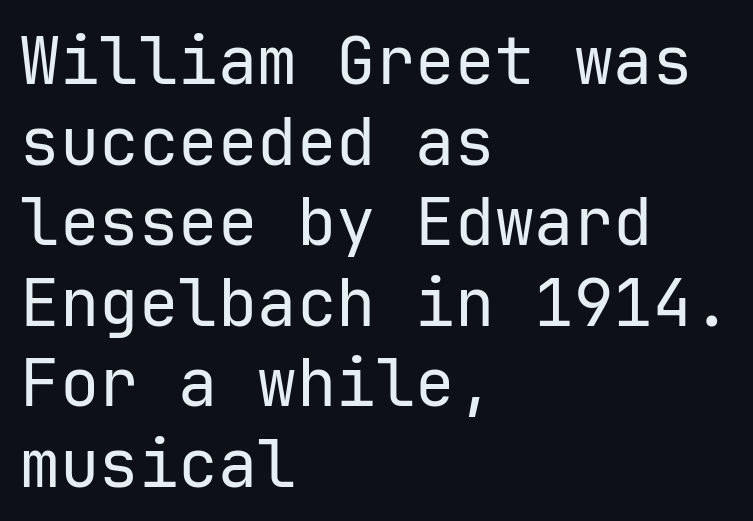
Q: Is the text bold? A: No.
Q: Is the text italic (slanted)? A: No, it is upright.
Q: Is the typeface a serif or a sans-serif typeface? A: Sans-serif.
Q: Is the text underlined? A: No.
Q: How is the paragraph aligned? A: Left-aligned.
Q: Is the spacing between letters normal or unusually wide? A: Normal.
Q: Width (condensed, normal, or wide)? A: Normal.
Q: Stroke contrast? A: Low.
Q: x-height? A: Medium.
